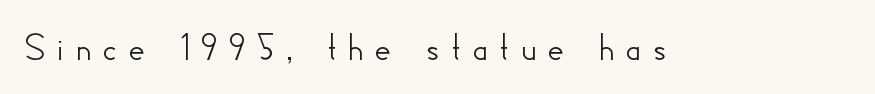
Q: Is the text italic (slanted)? A: No, it is upright.
Q: Is the typeface a serif or a sans-serif typeface? A: Sans-serif.
Q: Is the text underlined? A: No.
Q: Is the spacing between letters normal or unusually wide? A: Unusually wide.
Q: Width (condensed, normal, or wide)? A: Normal.
Q: Stroke contrast? A: Low.
Q: x-height? A: Small.
Q: Monospaced? A: No.
